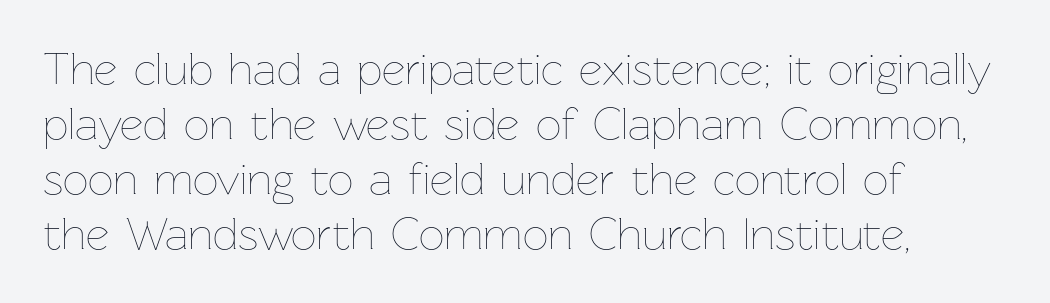
Q: Is the text bold? A: No.
Q: Is the text italic (slanted)? A: No, it is upright.
Q: Is the text underlined? A: No.
Q: How is the paragraph aligned? A: Left-aligned.
Q: Is the spacing between letters normal or unusually wide? A: Normal.
Q: Width (condensed, normal, or wide)? A: Normal.
Q: Stroke contrast? A: Low.
Q: x-height? A: Medium.
Q: Monospaced? A: No.
